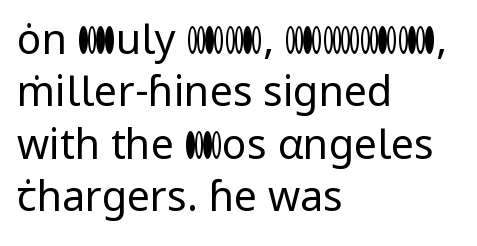
Is the stroke heavy? The answer is a plain regular-or-lighter. Is this a sans? Yes — the strokes have no serifs. Every row of glyphs begins at an identical x-position on the left. Lines of text with bare space underneath. Rendered with straight, roman letterforms. The rendering uses natural spacing where letterforms have individual widths.
